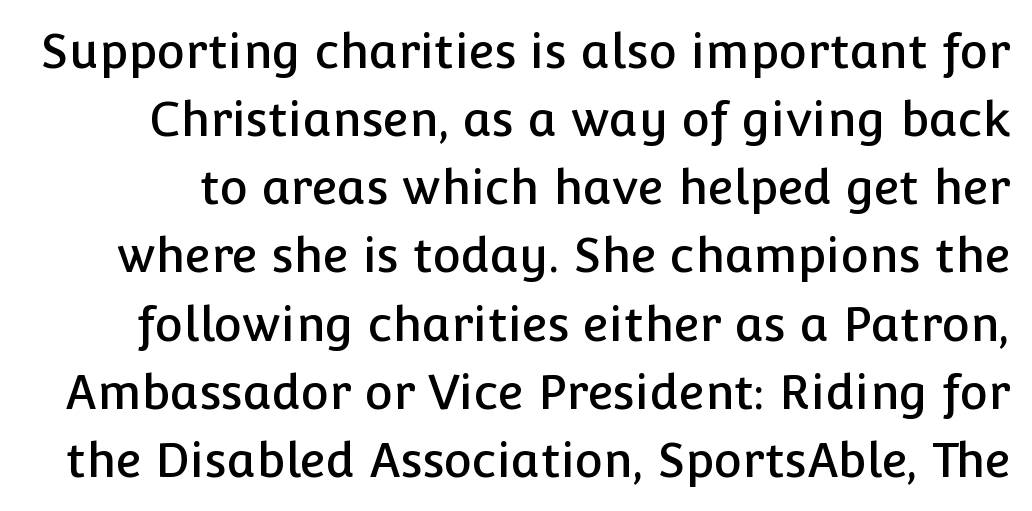
The image shows 48 px sans-serif type, upright; set normal line spacing (1.42x), normal letter spacing, not underlined; low stroke contrast and a medium x-height.
